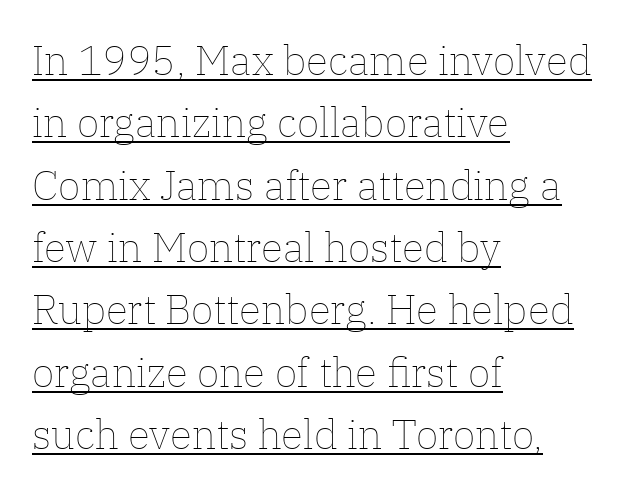
Nobody touched the tracking dial on this one. The glyphs are accompanied by a horizontal stroke just below them. The typeface has the unassuming heft of standard copy or less. The space between consecutive lines is moderate. The letters advance in unequal steps, a hallmark of proportional type.
